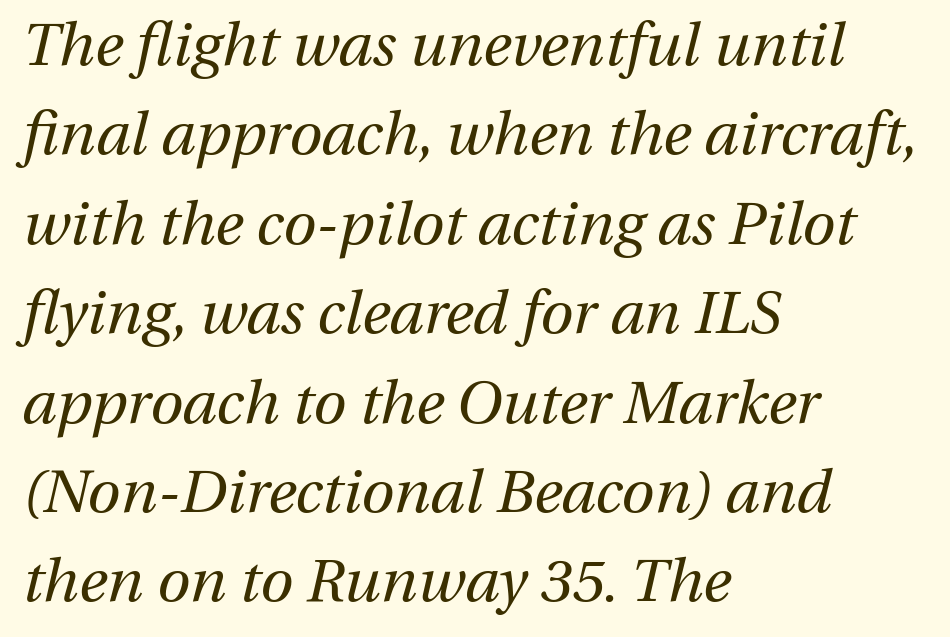
A clean baseline with only descenders dipping below it. Nothing heavy about these letters — not bold at all. What's the leading like? Ordinary, nothing unusual. Quick note: italic. The letters advance in unequal steps, a hallmark of proportional type.
